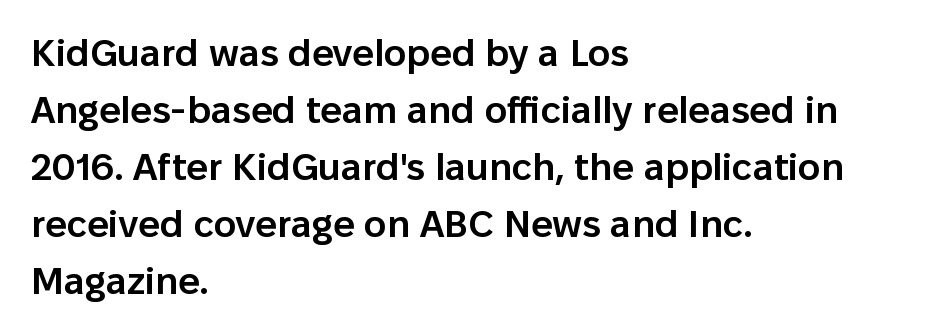
The image shows 38 px semibold sans-serif type, upright; set left-aligned, normal line spacing (1.5x), normal letter spacing, not underlined; low stroke contrast and a medium x-height.
